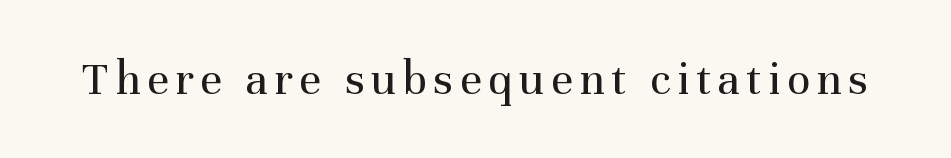
Q: Is the text bold? A: No.
Q: Is the text italic (slanted)? A: No, it is upright.
Q: Is the typeface a serif or a sans-serif typeface? A: Serif.
Q: Is the text underlined? A: No.
Q: Width (condensed, normal, or wide)? A: Normal.
Q: Stroke contrast? A: Medium.
Q: x-height? A: Medium.
Q: Monospaced? A: No.
